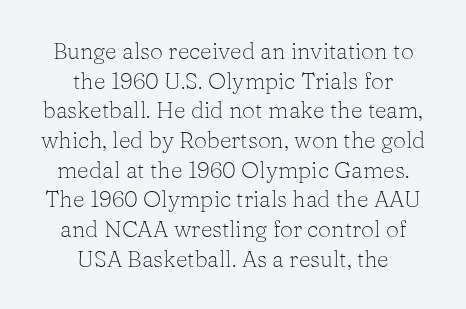
Q: Is the text bold? A: No.
Q: Is the text italic (slanted)? A: No, it is upright.
Q: Is the text underlined? A: No.
Q: How is the paragraph aligned? A: Centered.
Q: Is the spacing between letters normal or unusually wide? A: Normal.
Q: Is the spacing between lines tight, normal or loose? A: Normal.
